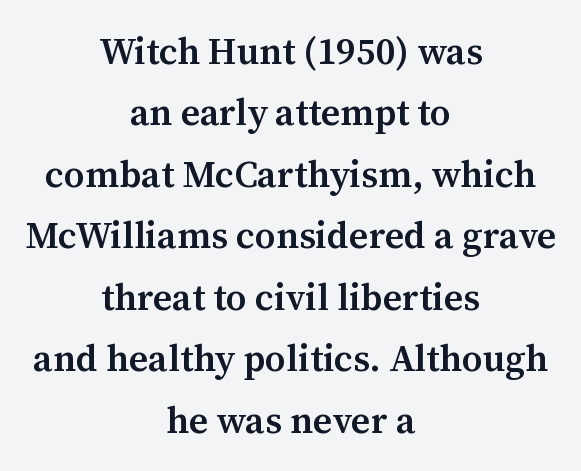
The image shows 37 px semibold serif type, upright; set centered, normal line spacing (1.66x), normal letter spacing, not underlined; medium stroke contrast and a medium x-height.
